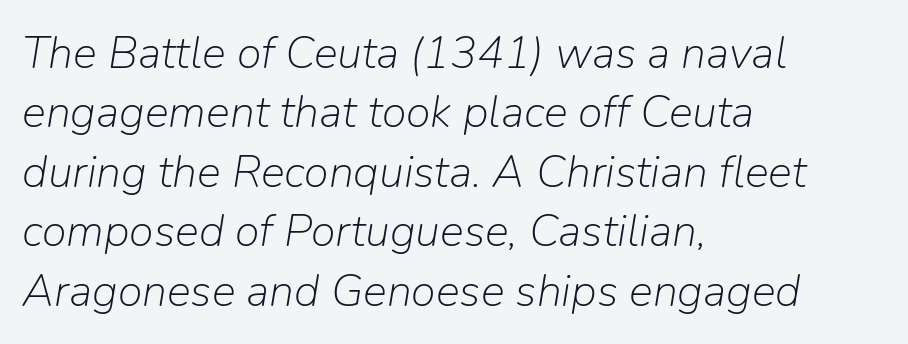
{"italic": "yes", "lean": "right", "slant_degrees": 9, "bold": "no", "weight": "light", "width": "normal", "stroke_contrast": "low", "x_height": "medium", "monospaced": "no", "underline": "no", "align": "left", "line_spacing": "normal", "line_spacing_ratio": 1.32, "letter_spacing": "normal", "letter_spacing_em": 0.0, "glyph_px": 45}
